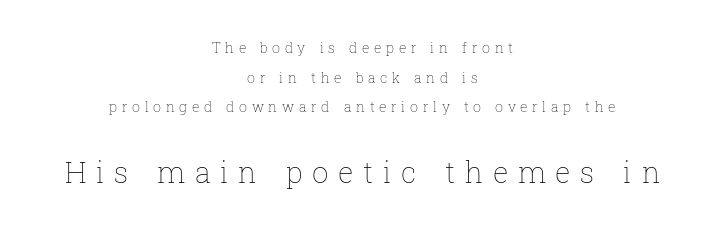
Q: Is the text bold? A: No.
Q: Is the text italic (slanted)? A: No, it is upright.
Q: Is the text underlined? A: No.
Q: How is the paragraph aligned? A: Centered.
Q: Is the spacing between letters normal or unusually wide? A: Unusually wide.
Q: Is the spacing between lines tight, normal or loose? A: Loose.
Q: Which block of text is set in a larger size, the first (top) or the second (bottom)? A: The second (bottom) one.
Q: Width (condensed, normal, or wide)? A: Normal.
Q: Stroke contrast? A: Low.
Q: x-height? A: Medium.
Q: Monospaced? A: No.
